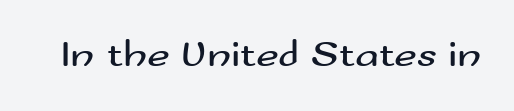
Q: Is the text bold? A: No.
Q: Is the text italic (slanted)? A: No, it is upright.
Q: Is the typeface a serif or a sans-serif typeface? A: Sans-serif.
Q: Is the text underlined? A: No.
Q: Is the spacing between letters normal or unusually wide? A: Normal.
Q: Width (condensed, normal, or wide)? A: Wide.
Q: Stroke contrast? A: Medium.
Q: x-height? A: Small.
Q: Monospaced? A: No.
